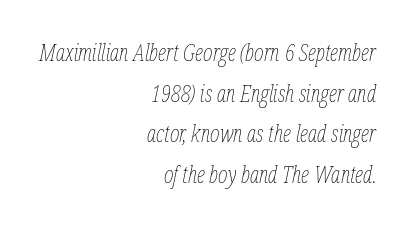
The image shows 23 px text type, italic (leaning right); set right-aligned, line spacing 1.77x, normal letter spacing, not underlined.
